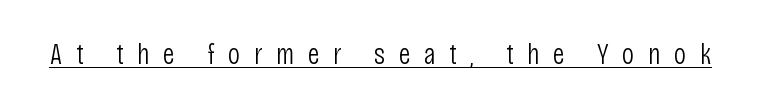
Q: Is the text bold? A: No.
Q: Is the text italic (slanted)? A: No, it is upright.
Q: Is the typeface a serif or a sans-serif typeface? A: Sans-serif.
Q: Is the text underlined? A: Yes.
Q: Is the spacing between letters normal or unusually wide? A: Unusually wide.
Q: Width (condensed, normal, or wide)? A: Condensed.
Q: Stroke contrast? A: Low.
Q: x-height? A: Large.
Q: Monospaced? A: No.
